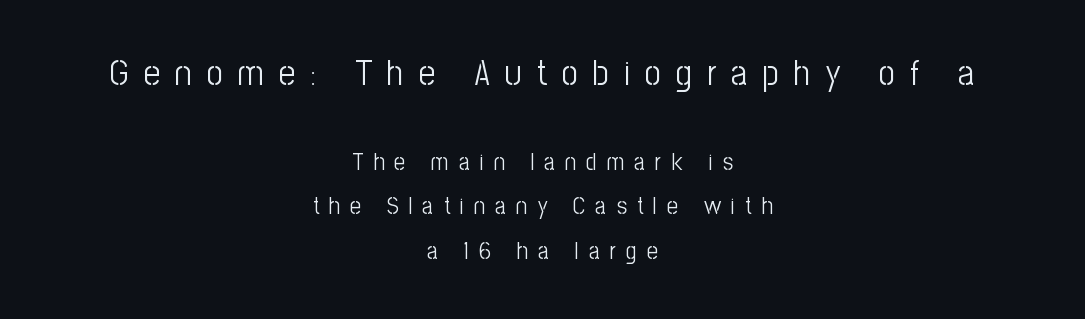
The strokes are not fattened; the text isn't bold. In terms of posture, this sample is upright. Compared with a flush-left layout, this one balances lines on the center instead. Bigger letters appear in the top chunk; the bottom chunk is reduced. The passage shown has open, widely tracked lettering throughout.
